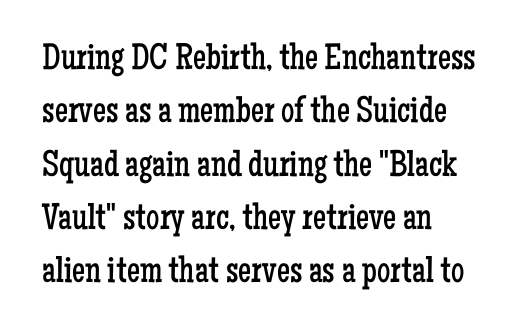
{"serif": "yes", "italic": "no", "bold": "no", "weight": "regular", "width": "condensed", "stroke_contrast": "low", "x_height": "medium", "monospaced": "no", "underline": "no", "align": "left", "line_spacing": "normal", "line_spacing_ratio": 1.44, "letter_spacing": "normal", "letter_spacing_em": 0.0, "glyph_px": 37}
